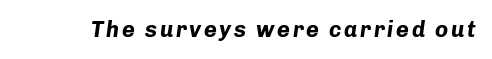
{"italic": "yes", "lean": "right", "slant_degrees": 8, "bold": "yes", "underline": "no", "glyph_px": 22}
